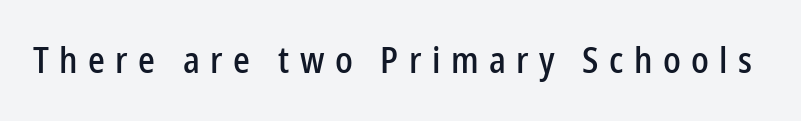
The image shows 37 px condensed sans-serif type, upright; set unusually wide letter spacing (+0.28 em), not underlined; low stroke contrast and a medium x-height.
